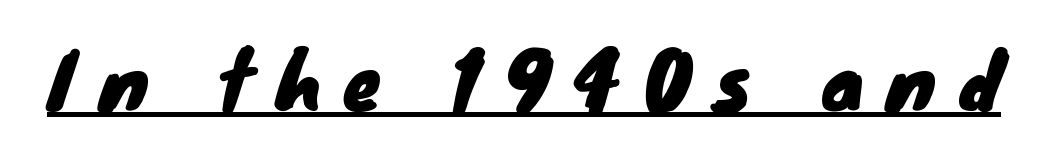
The image shows 76 px sans-serif type; set unusually wide letter spacing (+0.31 em), underlined; low stroke contrast and a small x-height.
